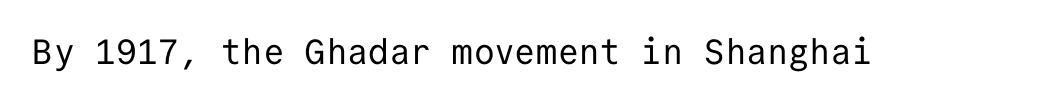
The space beneath each line is pristine and unruled. A light-to-regular cut is what we see here. Typographically, this falls in the sans-serif category. Does extra space separate the letters? No, they use regular spacing. Each letter, wide or thin by design, is forced into the same width here.
